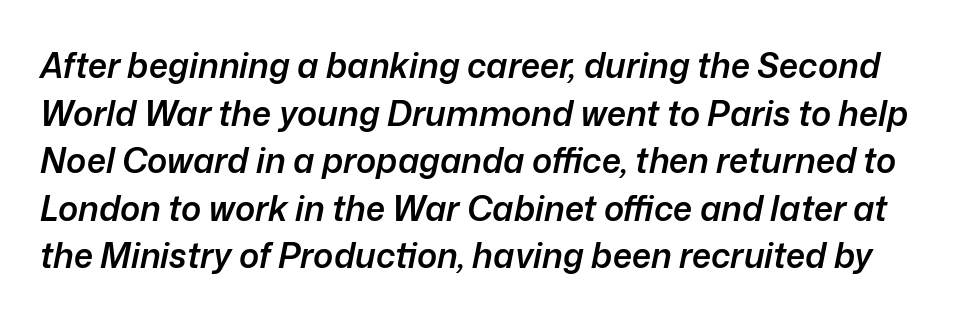
{"italic": "yes", "lean": "right", "slant_degrees": 12, "bold": "semi", "weight": "semibold", "width": "normal", "stroke_contrast": "low", "x_height": "medium", "monospaced": "no", "underline": "no", "line_spacing": "normal", "line_spacing_ratio": 1.4, "letter_spacing": "normal", "letter_spacing_em": 0.0, "glyph_px": 34}
